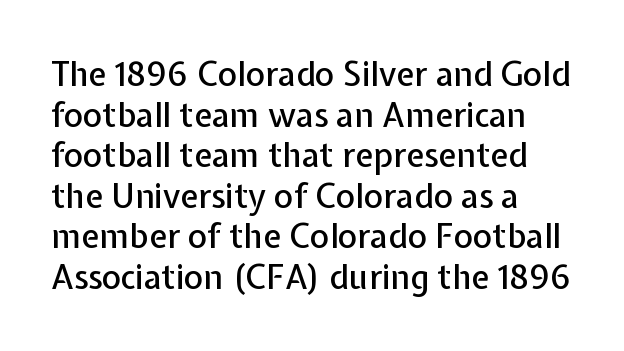
Q: Is the text italic (slanted)? A: No, it is upright.
Q: Is the typeface a serif or a sans-serif typeface? A: Sans-serif.
Q: Is the text underlined? A: No.
Q: How is the paragraph aligned? A: Left-aligned.
Q: Is the spacing between letters normal or unusually wide? A: Normal.
Q: Width (condensed, normal, or wide)? A: Normal.
Q: Stroke contrast? A: Low.
Q: x-height? A: Medium.
Q: Monospaced? A: No.
